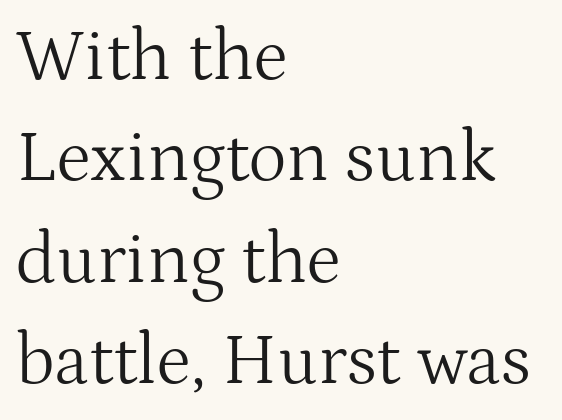
{"serif": "yes", "italic": "no", "bold": "no", "weight": "light", "width": "normal", "stroke_contrast": "medium", "x_height": "medium", "monospaced": "no", "underline": "no", "align": "left", "line_spacing": "normal", "line_spacing_ratio": 1.39, "letter_spacing": "normal", "letter_spacing_em": 0.0, "glyph_px": 73}
